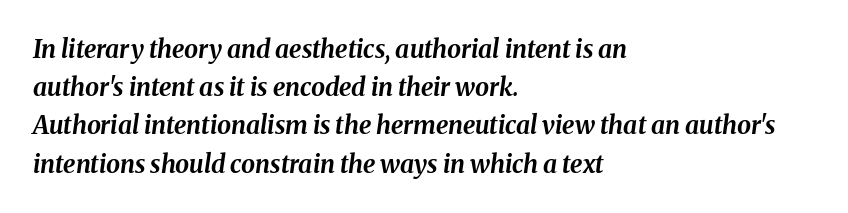
Q: Is the text bold? A: Yes.
Q: Is the text italic (slanted)? A: Yes, it leans right by about 8 degrees.
Q: Is the text underlined? A: No.
Q: How is the paragraph aligned? A: Left-aligned.
Q: Is the spacing between letters normal or unusually wide? A: Normal.
Q: Is the spacing between lines tight, normal or loose? A: Normal.
